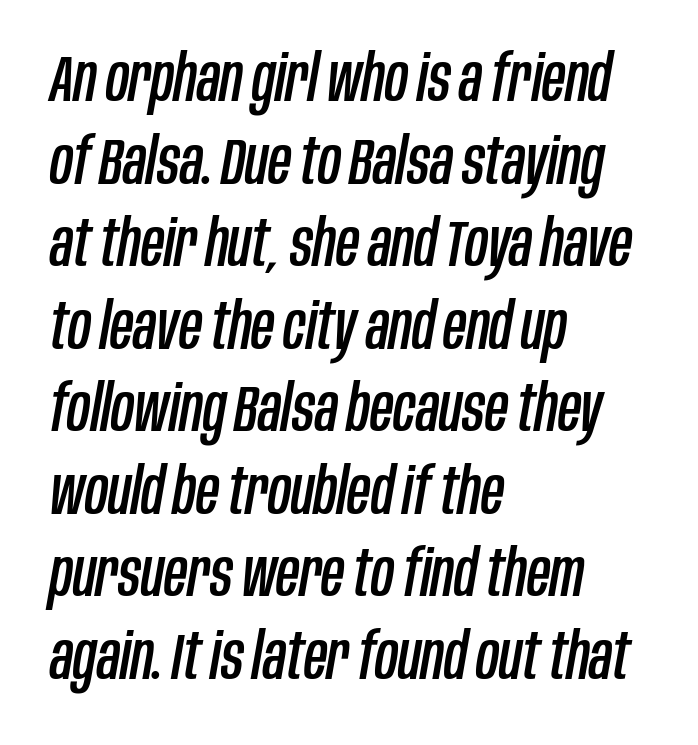
The image shows 64 px condensed type, italic (leaning right); set left-aligned, normal line spacing (1.29x), normal letter spacing, not underlined; low stroke contrast and a large x-height.
